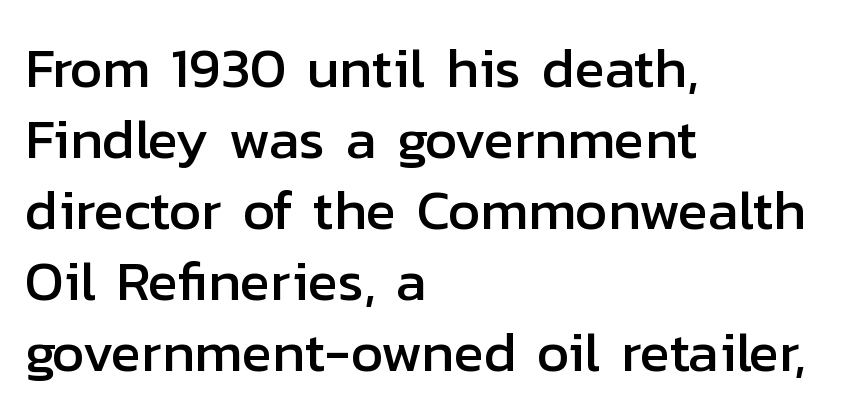
Serif or sans? Sans — the stroke terminals are bare. The passage is arranged the way most books set body copy — flush left. Every character sits straight up, as roman type does. Normally led — the rows are evenly, conventionally spaced. The baseline area is clear.
